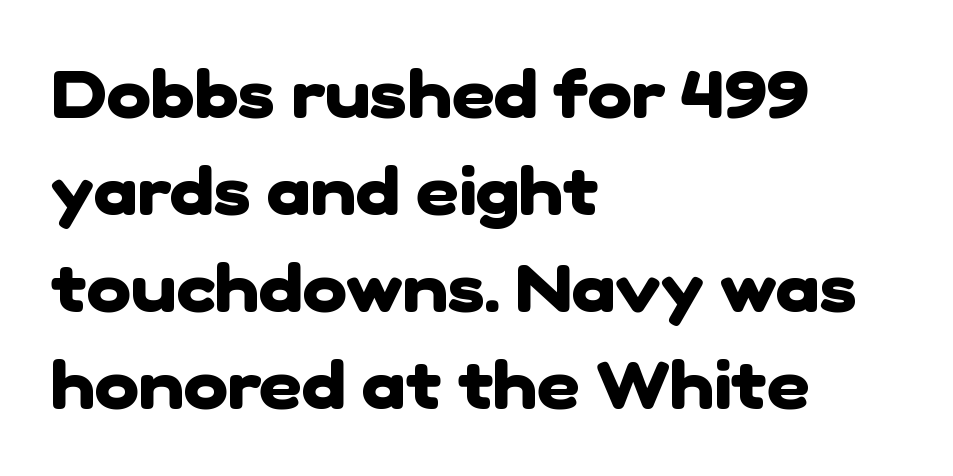
{"serif": "no", "bold": "yes", "weight": "heavy", "width": "normal", "stroke_contrast": "low", "x_height": "medium", "monospaced": "no", "underline": "no", "align": "left", "line_spacing": "normal", "line_spacing_ratio": 1.45, "letter_spacing": "normal", "letter_spacing_em": 0.0, "glyph_px": 67}
